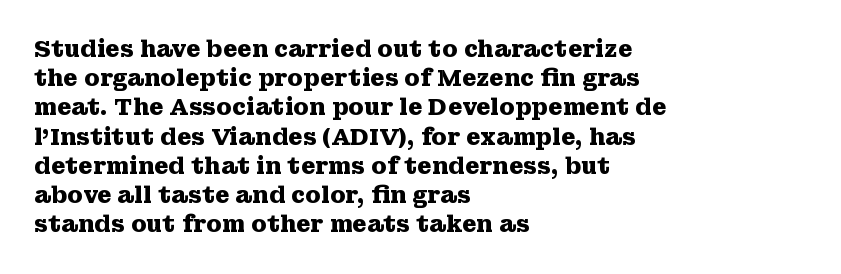
Q: Is the text bold? A: Yes.
Q: Is the text italic (slanted)? A: No, it is upright.
Q: Is the text underlined? A: No.
Q: How is the paragraph aligned? A: Left-aligned.
Q: Is the spacing between letters normal or unusually wide? A: Normal.
Q: Is the spacing between lines tight, normal or loose? A: Normal.
